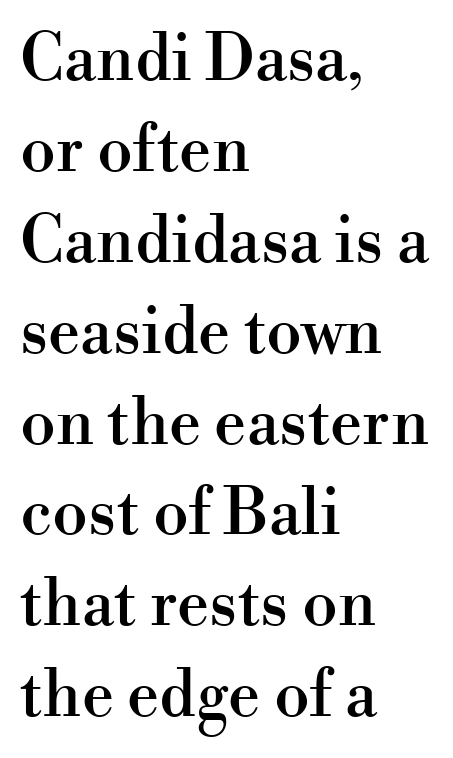
Honestly, the row spacing looks completely unremarkable. Observe the ordinary spacing: letters are neighbours, not strangers. Decoration check: the copy has no underline. This sample has the flowing, uneven cadence of proportional lettering. Does the lettering tilt? It doesn't — this is upright.
